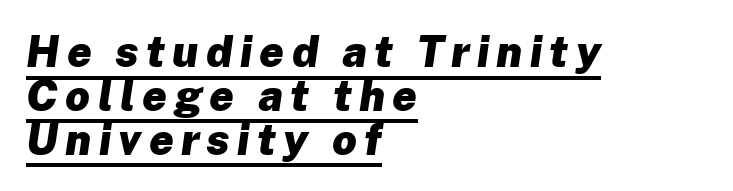
Compared with undecorated copy, this sample adds a rule below the words. This sample is left-justified, so line endings fall wherever the words run out. Summary of weight: heavy, a full bold. The rendering uses natural spacing where letterforms have individual widths.
